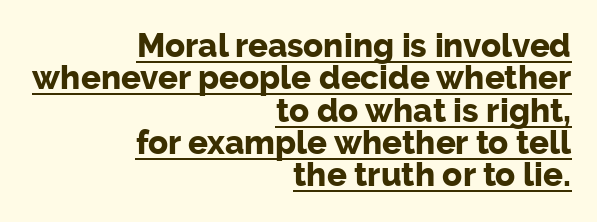
Q: Is the text bold? A: Yes.
Q: Is the text italic (slanted)? A: No, it is upright.
Q: Is the typeface a serif or a sans-serif typeface? A: Sans-serif.
Q: Is the text underlined? A: Yes.
Q: How is the paragraph aligned? A: Right-aligned.
Q: Is the spacing between letters normal or unusually wide? A: Normal.
Q: Is the spacing between lines tight, normal or loose? A: Tight.
Q: Width (condensed, normal, or wide)? A: Normal.
Q: Stroke contrast? A: Low.
Q: x-height? A: Medium.
Q: Monospaced? A: No.
